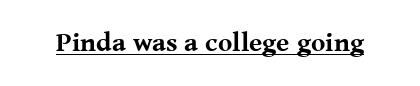
The image shows 27 px bold type, upright; set normal letter spacing, underlined.
